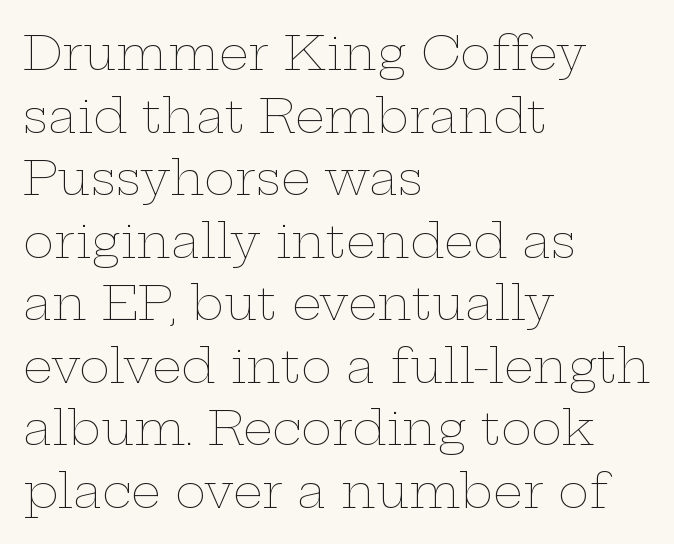
Q: Is the text bold? A: No.
Q: Is the text italic (slanted)? A: No, it is upright.
Q: Is the text underlined? A: No.
Q: How is the paragraph aligned? A: Left-aligned.
Q: Is the spacing between letters normal or unusually wide? A: Normal.
Q: Is the spacing between lines tight, normal or loose? A: Normal.
Q: Width (condensed, normal, or wide)? A: Wide.
Q: Stroke contrast? A: Low.
Q: x-height? A: Medium.
Q: Monospaced? A: No.
